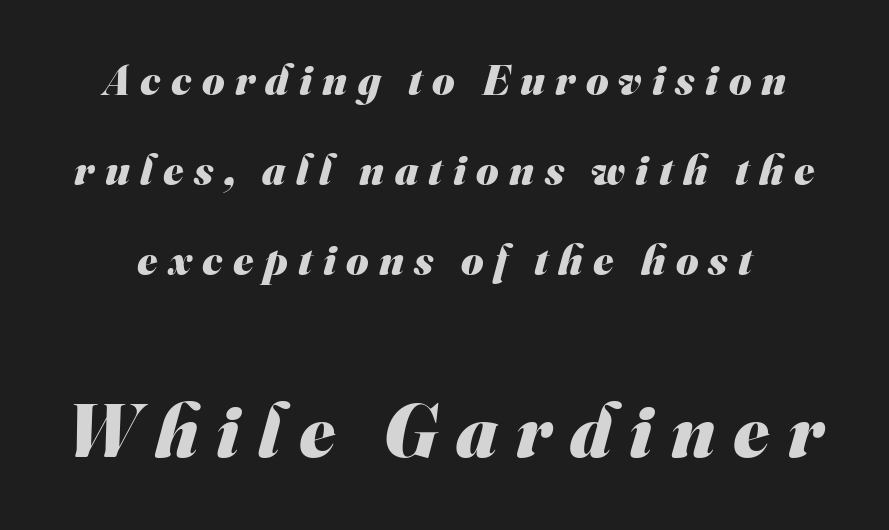
{"serif": "no", "bold": "yes", "weight": "heavy", "width": "normal", "stroke_contrast": "medium", "x_height": "small", "monospaced": "no", "underline": "no", "line_spacing": "loose", "line_spacing_ratio": 2.09, "letter_spacing": "wide", "letter_spacing_em": 0.24, "larger_block": "second", "size_ratio": 1.77, "glyph_px": 76}
